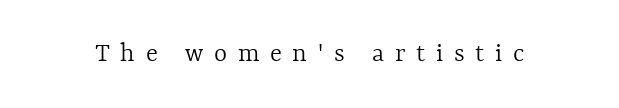
The strokes are not fattened; the text isn't bold. The gap between lines stays unmarked. Characters follow at a spacing far wider than the type designer built in. Posture: straight, roman, zero tilt. This sample has the flowing, uneven cadence of proportional lettering.
